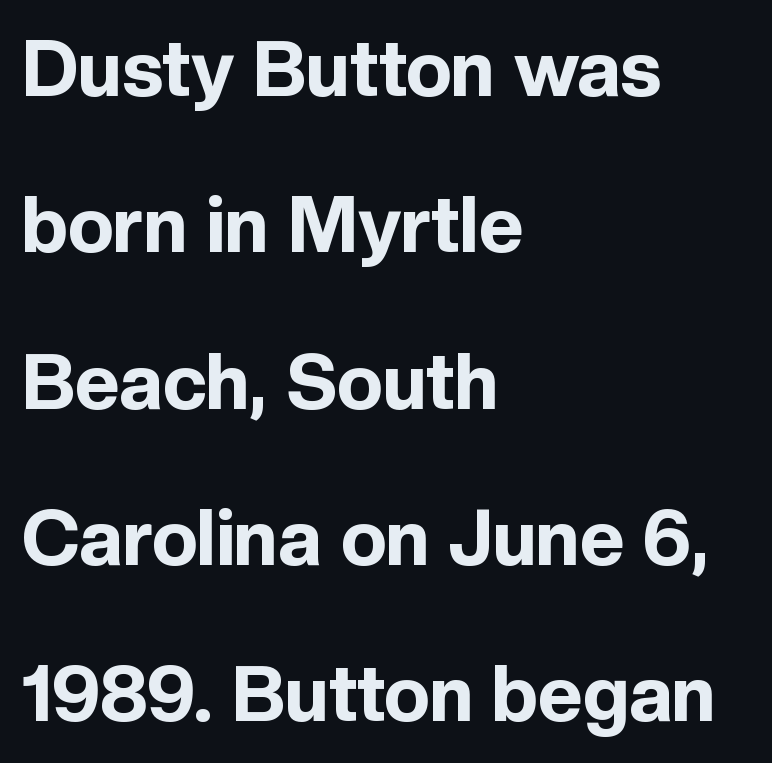
{"serif": "no", "italic": "no", "bold": "yes", "weight": "bold", "width": "normal", "x_height": "medium", "monospaced": "no", "underline": "no", "align": "left", "line_spacing": "loose", "line_spacing_ratio": 2.03, "letter_spacing": "normal", "letter_spacing_em": 0.0, "glyph_px": 77}
